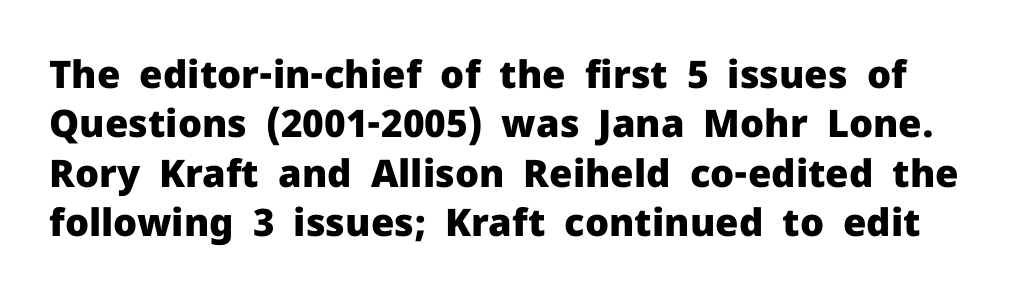
Spacing between characters is what you'd get straight out of the box. The glyphs are unaccompanied by any horizontal stroke below them. Leading: standard. Does the weight exceed regular? Yes, all the way to bold. Varying glyph widths throughout — classic text-font behaviour. The letters stand upright; this is a roman face.
